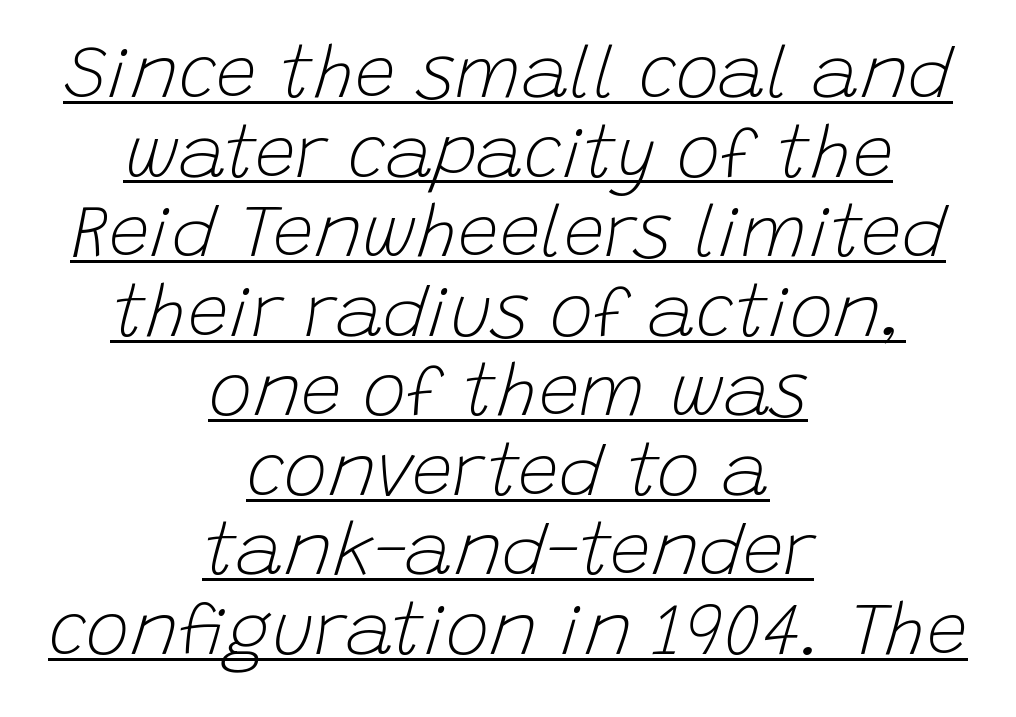
The image shows 73 px light type, italic (leaning right); set centered, tight line spacing (1.09x), normal letter spacing, underlined; low stroke contrast and a large x-height.
